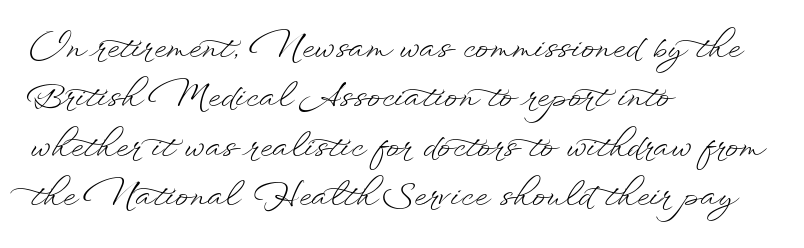
Q: Is the text bold? A: No.
Q: Is the text italic (slanted)? A: Yes.
Q: Is the text underlined? A: No.
Q: How is the paragraph aligned? A: Left-aligned.
Q: Is the spacing between letters normal or unusually wide? A: Normal.
Q: Is the spacing between lines tight, normal or loose? A: Normal.
Q: Width (condensed, normal, or wide)? A: Wide.
Q: Stroke contrast? A: Low.
Q: x-height? A: Small.
Q: Monospaced? A: No.
